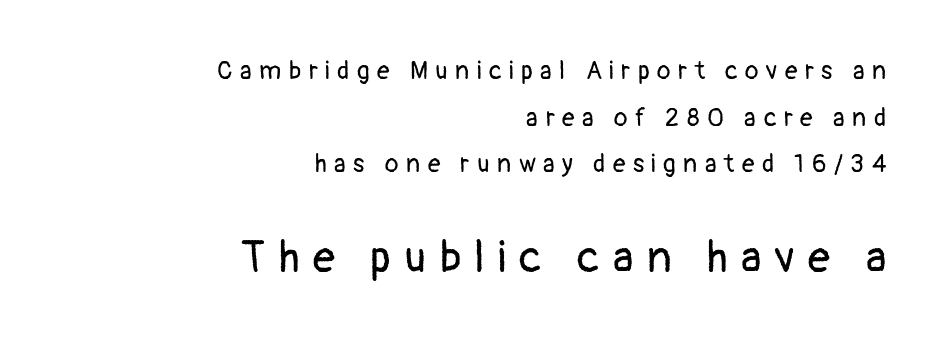
Q: Is the text bold? A: No.
Q: Is the text italic (slanted)? A: No, it is upright.
Q: Is the typeface a serif or a sans-serif typeface? A: Sans-serif.
Q: Is the text underlined? A: No.
Q: How is the paragraph aligned? A: Right-aligned.
Q: Is the spacing between letters normal or unusually wide? A: Unusually wide.
Q: Which block of text is set in a larger size, the first (top) or the second (bottom)? A: The second (bottom) one.
Q: Width (condensed, normal, or wide)? A: Normal.
Q: Stroke contrast? A: Low.
Q: x-height? A: Medium.
Q: Monospaced? A: No.
